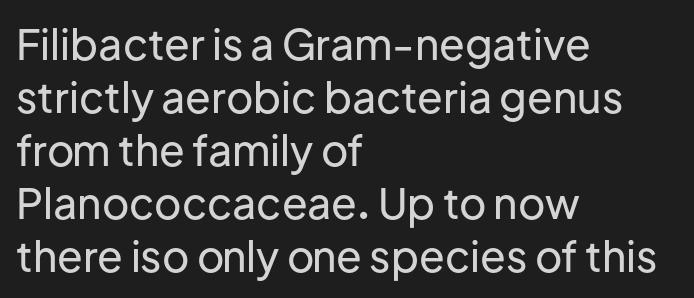
Q: Is the text italic (slanted)? A: No, it is upright.
Q: Is the typeface a serif or a sans-serif typeface? A: Sans-serif.
Q: Is the text underlined? A: No.
Q: How is the paragraph aligned? A: Left-aligned.
Q: Is the spacing between letters normal or unusually wide? A: Normal.
Q: Is the spacing between lines tight, normal or loose? A: Normal.
Q: Width (condensed, normal, or wide)? A: Normal.
Q: Stroke contrast? A: Low.
Q: x-height? A: Medium.
Q: Monospaced? A: No.
